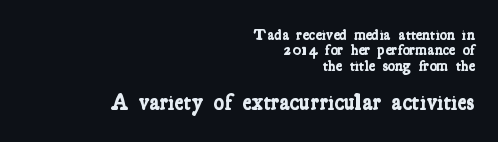
{"bold": "yes", "underline": "no", "align": "right", "line_spacing": "tight", "line_spacing_ratio": 1.02, "letter_spacing": "normal", "letter_spacing_em": 0.0, "larger_block": "second", "size_ratio": 1.47, "glyph_px": 22}
